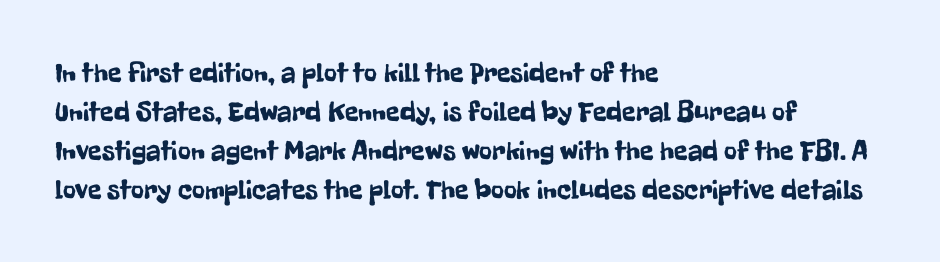
{"serif": "no", "italic": "no", "width": "condensed", "stroke_contrast": "low", "x_height": "medium", "monospaced": "no", "underline": "no", "align": "left", "line_spacing": "normal", "line_spacing_ratio": 1.39, "letter_spacing": "normal", "letter_spacing_em": 0.0, "glyph_px": 28}
